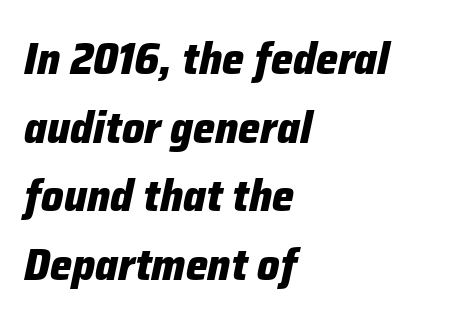
Q: Is the text bold? A: Yes.
Q: Is the text italic (slanted)? A: Yes, it leans right by about 12 degrees.
Q: Is the text underlined? A: No.
Q: How is the paragraph aligned? A: Left-aligned.
Q: Is the spacing between letters normal or unusually wide? A: Normal.
Q: Is the spacing between lines tight, normal or loose? A: Normal.
Q: Width (condensed, normal, or wide)? A: Normal.
Q: Stroke contrast? A: Low.
Q: x-height? A: Medium.
Q: Monospaced? A: No.
